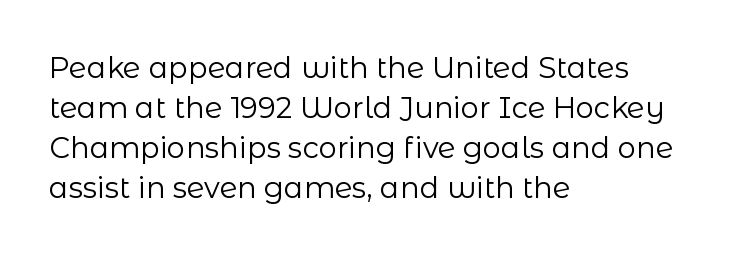
The glyphs in this specimen are sans serif. Here the designer chose a conventional face with non-uniform glyph widths. Stroke mass is kept to a normal reading level or below. The passage shown has conventional tracking throughout. Decoration check: the copy has no underline.
